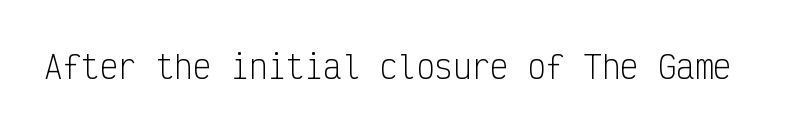
Looks like terminal output: every glyph gets an equal slot. Characters remain perfectly vertical along every line. Between one letter and the next there's only the usual sliver of space. No heavy texture on the line: the type isn't bold. The type family on display is of the sans-serif kind.
